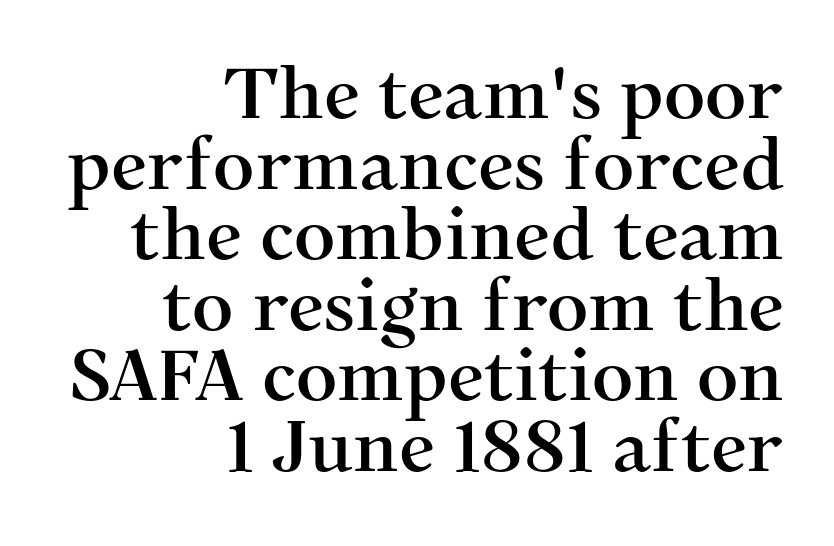
Q: Is the text italic (slanted)? A: No, it is upright.
Q: Is the typeface a serif or a sans-serif typeface? A: Serif.
Q: Is the text underlined? A: No.
Q: How is the paragraph aligned? A: Right-aligned.
Q: Is the spacing between letters normal or unusually wide? A: Normal.
Q: Is the spacing between lines tight, normal or loose? A: Tight.
Q: Width (condensed, normal, or wide)? A: Normal.
Q: Stroke contrast? A: Medium.
Q: x-height? A: Medium.
Q: Monospaced? A: No.
